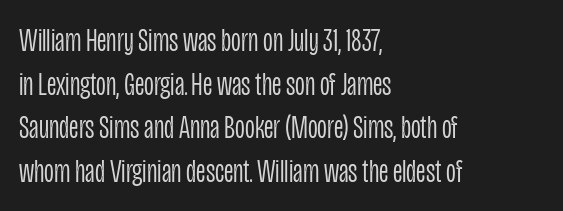
Q: Is the text bold? A: No.
Q: Is the text italic (slanted)? A: No, it is upright.
Q: Is the typeface a serif or a sans-serif typeface? A: Sans-serif.
Q: Is the text underlined? A: No.
Q: How is the paragraph aligned? A: Left-aligned.
Q: Is the spacing between letters normal or unusually wide? A: Normal.
Q: Is the spacing between lines tight, normal or loose? A: Normal.
Q: Width (condensed, normal, or wide)? A: Condensed.
Q: Stroke contrast? A: Low.
Q: x-height? A: Large.
Q: Monospaced? A: No.
